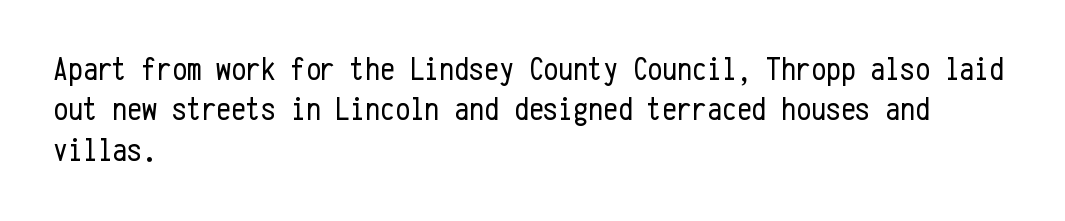
{"serif": "no", "italic": "no", "bold": "no", "weight": "regular", "width": "condensed", "stroke_contrast": "low", "x_height": "medium", "monospaced": "yes", "underline": "no", "align": "left", "line_spacing_ratio": 1.22, "letter_spacing": "normal", "letter_spacing_em": 0.0, "glyph_px": 33}
